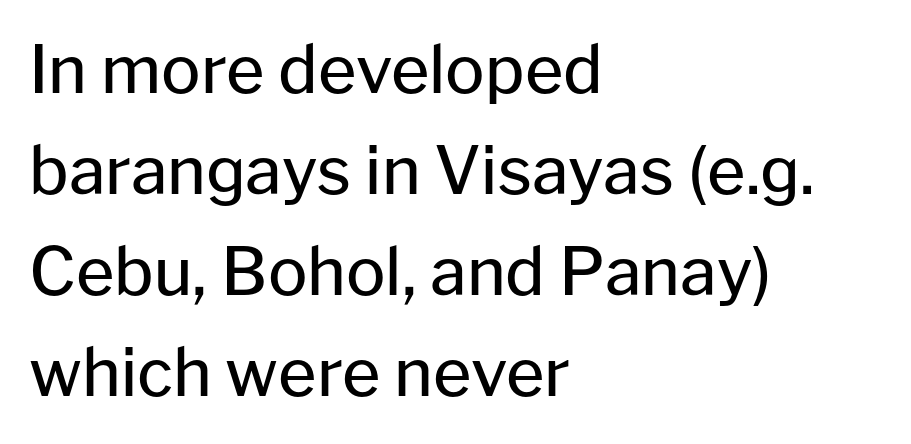
{"serif": "no", "italic": "no", "bold": "no", "weight": "regular", "width": "normal", "stroke_contrast": "low", "x_height": "medium", "monospaced": "no", "underline": "no", "align": "left", "line_spacing": "normal", "line_spacing_ratio": 1.53, "letter_spacing": "normal", "letter_spacing_em": 0.0, "glyph_px": 66}
